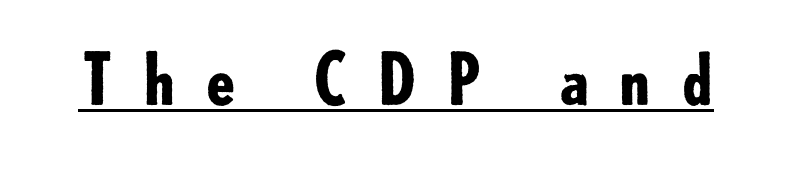
The image shows 69 px bold sans-serif type, upright; set unusually wide letter spacing (+0.41 em), underlined; low stroke contrast and a small x-height.
